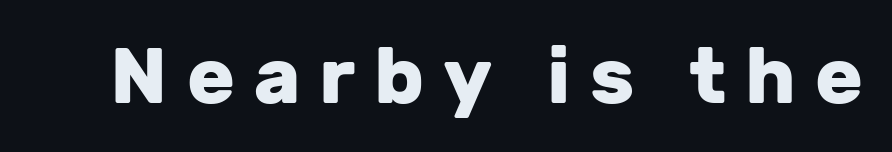
Each letter's strokes conclude bluntly, with no projecting serifs. This rendering features lettering with no underline. Summary of weight: heavy, a full bold. A typesetter would call this proportional, since set widths differ per character. These lines were composed using upright roman letters. The line texture is sparse and dotted thanks to wide tracking.
